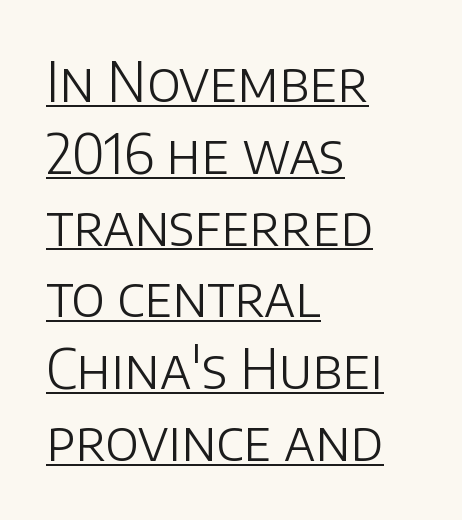
Rendered with straight, roman letterforms. One glance says typical: line gaps are just what's usual. This sample uses a sans-serif face. The passage is arranged the way most books set body copy — flush left. The strokes are not fattened; the text isn't bold.
